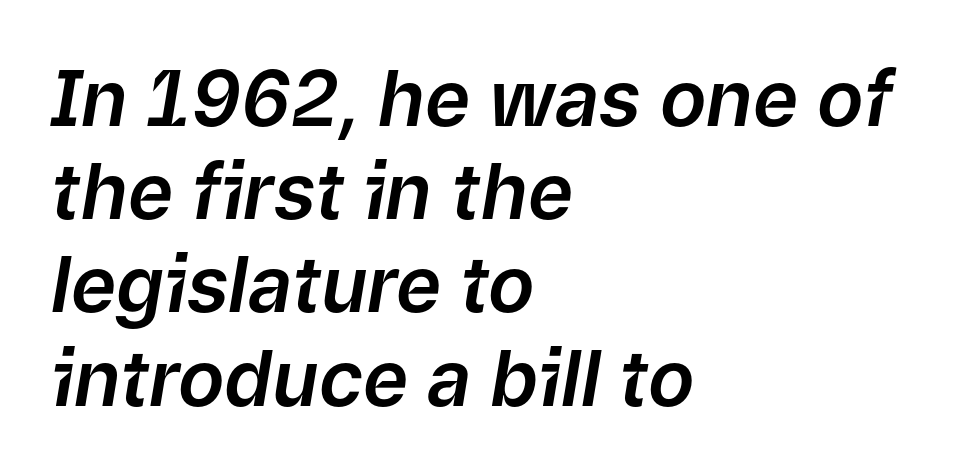
Horizontally, the lines are justified to the leading edge only. What stands out about the letter spacing? Nothing — it is the standard amount. The passage shown leans; its letterforms are oblique. Each row of text sits above clean, open space.
